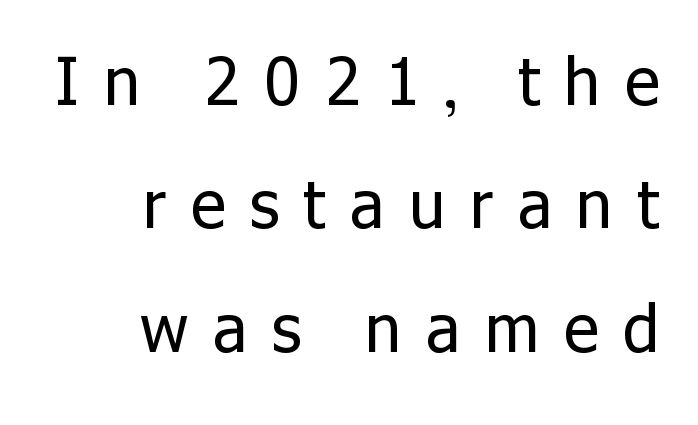
Q: Is the text bold? A: No.
Q: Is the text italic (slanted)? A: No, it is upright.
Q: Is the typeface a serif or a sans-serif typeface? A: Sans-serif.
Q: Is the text underlined? A: No.
Q: How is the paragraph aligned? A: Right-aligned.
Q: Is the spacing between letters normal or unusually wide? A: Unusually wide.
Q: Is the spacing between lines tight, normal or loose? A: Loose.
Q: Width (condensed, normal, or wide)? A: Normal.
Q: Stroke contrast? A: Low.
Q: x-height? A: Medium.
Q: Monospaced? A: No.
